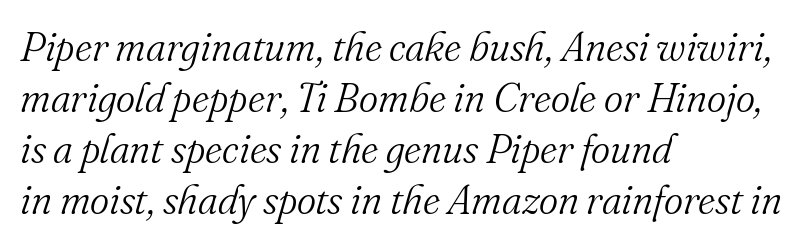
{"serif": "yes", "italic": "yes", "lean": "right", "slant_degrees": 16, "bold": "no", "weight": "light", "width": "normal", "stroke_contrast": "medium", "x_height": "small", "monospaced": "no", "underline": "no", "align": "left", "line_spacing_ratio": 1.24, "letter_spacing": "normal", "letter_spacing_em": 0.0, "glyph_px": 41}
